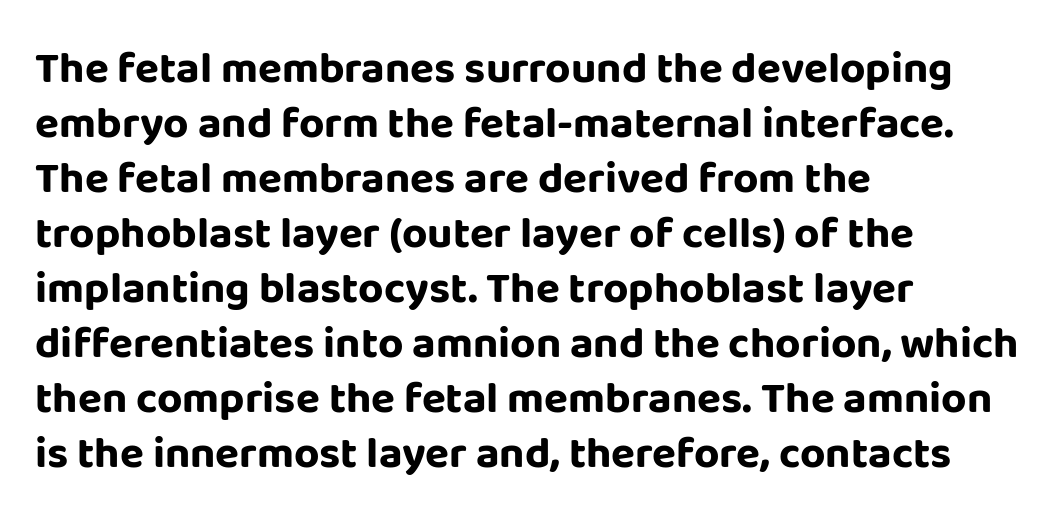
Q: Is the text bold? A: Yes.
Q: Is the text italic (slanted)? A: No, it is upright.
Q: Is the typeface a serif or a sans-serif typeface? A: Sans-serif.
Q: Is the text underlined? A: No.
Q: How is the paragraph aligned? A: Left-aligned.
Q: Is the spacing between letters normal or unusually wide? A: Normal.
Q: Is the spacing between lines tight, normal or loose? A: Normal.
Q: Width (condensed, normal, or wide)? A: Normal.
Q: Stroke contrast? A: Low.
Q: x-height? A: Large.
Q: Monospaced? A: No.
